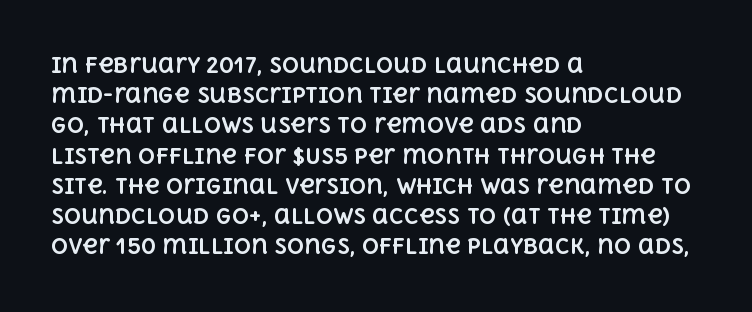
Emphasis by weight is at full strength: bold. Compared with typical body copy, the letter spacing here is the same. The passage shown is not underscored anywhere. Each new line begins a customary step beneath the previous one.
